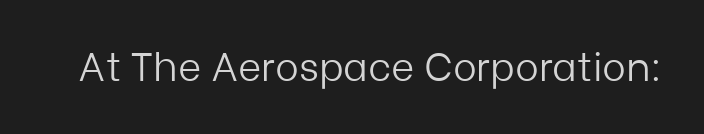
Do the characters align in a grid? No, the font is proportional. The letterforms sit shoulder to shoulder at normal distance. The typeface chosen for these lines omits serifs. Check the space under the baseline: it is left empty. Vertical stems look standard width or narrower in stroke. Designer's note — italics off, roman on.
